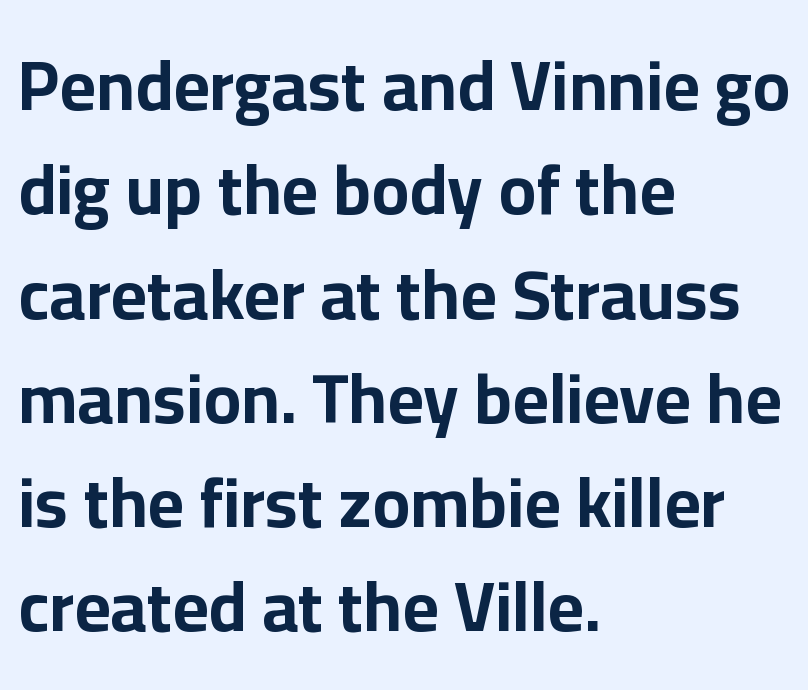
{"serif": "no", "italic": "no", "bold": "yes", "weight": "bold", "width": "normal", "stroke_contrast": "low", "x_height": "medium", "monospaced": "no", "underline": "no", "align": "left", "line_spacing": "normal", "line_spacing_ratio": 1.49, "letter_spacing": "normal", "letter_spacing_em": 0.0, "glyph_px": 70}
